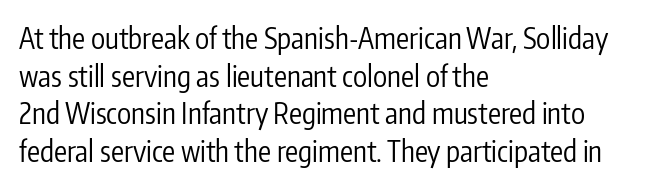
Q: Is the text bold? A: No.
Q: Is the text italic (slanted)? A: No, it is upright.
Q: Is the typeface a serif or a sans-serif typeface? A: Sans-serif.
Q: Is the text underlined? A: No.
Q: How is the paragraph aligned? A: Left-aligned.
Q: Is the spacing between letters normal or unusually wide? A: Normal.
Q: Is the spacing between lines tight, normal or loose? A: Normal.
Q: Width (condensed, normal, or wide)? A: Condensed.
Q: Stroke contrast? A: Low.
Q: x-height? A: Medium.
Q: Monospaced? A: No.
